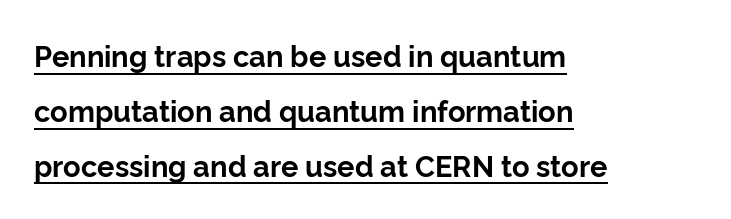
The image shows 29 px bold sans-serif type, upright; set left-aligned, line spacing 1.89x, normal letter spacing, underlined; low stroke contrast and a medium x-height.
